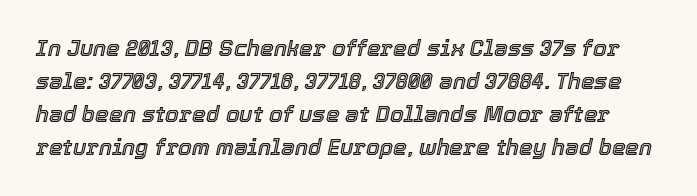
{"italic": "yes", "lean": "right", "slant_degrees": 12, "underline": "no", "line_spacing": "normal", "line_spacing_ratio": 1.5, "letter_spacing": "normal", "letter_spacing_em": 0.0, "glyph_px": 22}
